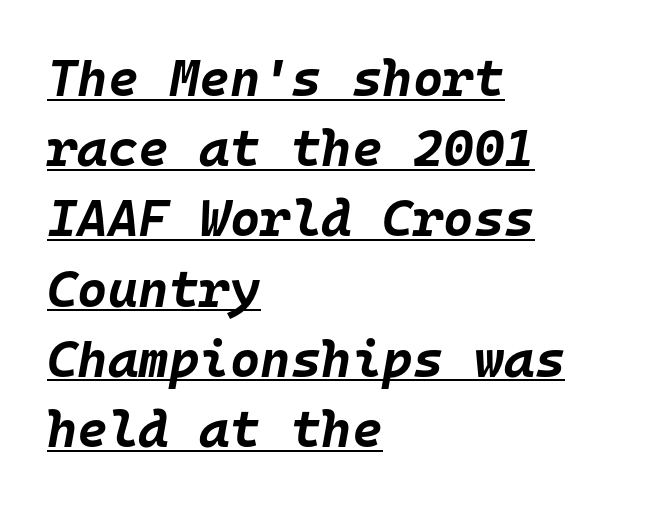
Q: Is the text bold? A: Yes.
Q: Is the text italic (slanted)? A: Yes, it leans right by about 10 degrees.
Q: Is the text underlined? A: Yes.
Q: How is the paragraph aligned? A: Left-aligned.
Q: Is the spacing between letters normal or unusually wide? A: Normal.
Q: Is the spacing between lines tight, normal or loose? A: Normal.
Q: Width (condensed, normal, or wide)? A: Normal.
Q: Stroke contrast? A: Low.
Q: x-height? A: Large.
Q: Monospaced? A: Yes.
